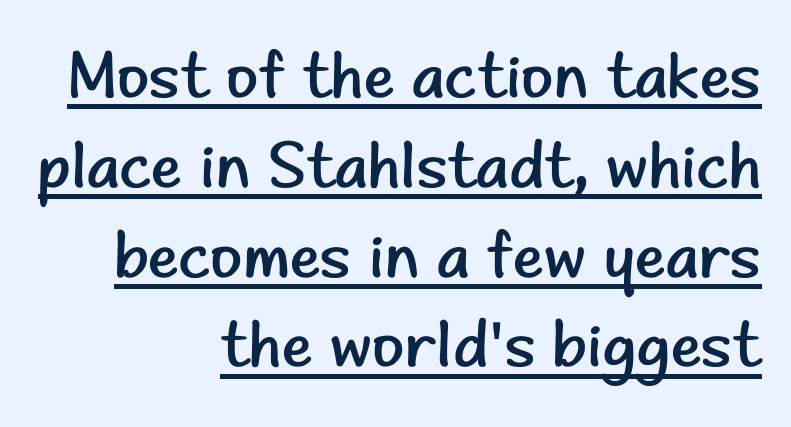
{"serif": "no", "italic": "no", "bold": "no", "weight": "regular", "width": "normal", "stroke_contrast": "low", "x_height": "small", "monospaced": "no", "underline": "yes", "align": "right", "line_spacing": "normal", "line_spacing_ratio": 1.36, "letter_spacing": "normal", "letter_spacing_em": 0.0, "glyph_px": 66}
